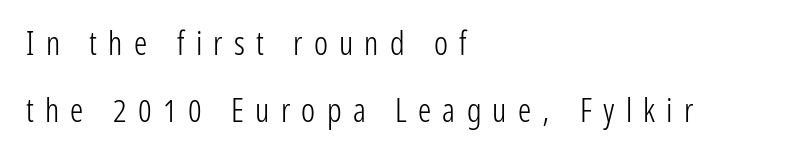
Q: Is the text bold? A: No.
Q: Is the text italic (slanted)? A: No, it is upright.
Q: Is the typeface a serif or a sans-serif typeface? A: Sans-serif.
Q: Is the text underlined? A: No.
Q: How is the paragraph aligned? A: Left-aligned.
Q: Is the spacing between letters normal or unusually wide? A: Unusually wide.
Q: Is the spacing between lines tight, normal or loose? A: Loose.
Q: Width (condensed, normal, or wide)? A: Condensed.
Q: Stroke contrast? A: Low.
Q: x-height? A: Medium.
Q: Monospaced? A: No.
